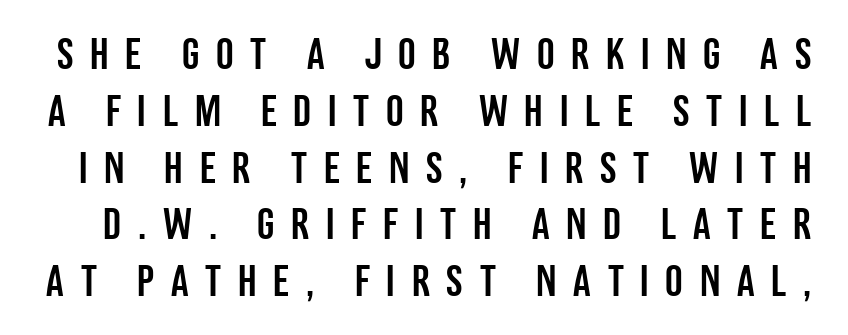
{"serif": "no", "italic": "no", "width": "condensed", "stroke_contrast": "low", "x_height": "large", "monospaced": "no", "underline": "no", "line_spacing": "normal", "line_spacing_ratio": 1.29, "letter_spacing": "wide", "letter_spacing_em": 0.38, "glyph_px": 44}
